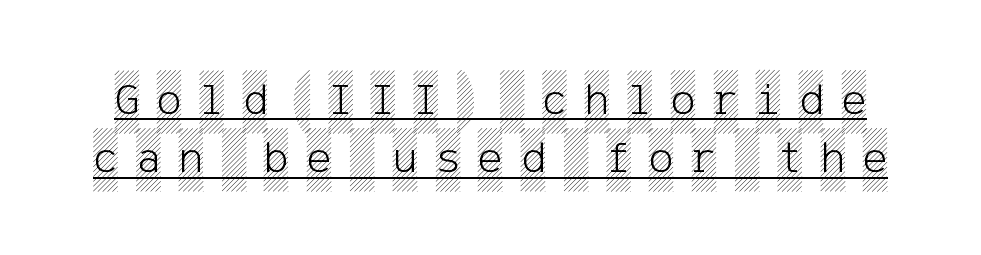
The string is rendered with underlining switched on. The passage shown stacks its lines at a standard gap. How are the letters spaced? Widely, with obvious added tracking. Notice how the stems are strictly vertical — no italics here.
